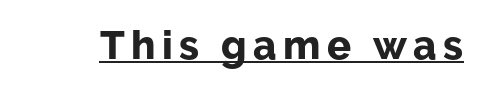
{"serif": "no", "italic": "no", "bold": "yes", "weight": "bold", "width": "normal", "stroke_contrast": "low", "x_height": "medium", "monospaced": "no", "underline": "yes", "glyph_px": 40}
